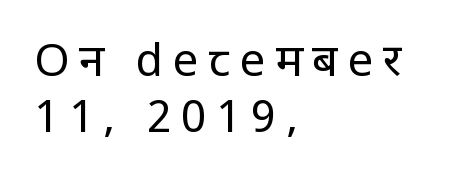
The image shows 45 px regular-weight, condensed sans-serif type, upright; set left-aligned, normal line spacing (1.25x), unusually wide letter spacing (+0.22 em), not underlined; low stroke contrast and a large x-height.
